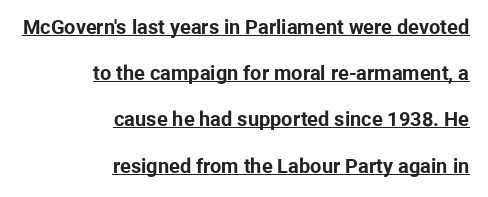
Q: Is the text bold? A: Yes.
Q: Is the text italic (slanted)? A: No, it is upright.
Q: Is the text underlined? A: Yes.
Q: How is the paragraph aligned? A: Right-aligned.
Q: Is the spacing between letters normal or unusually wide? A: Normal.
Q: Is the spacing between lines tight, normal or loose? A: Loose.
